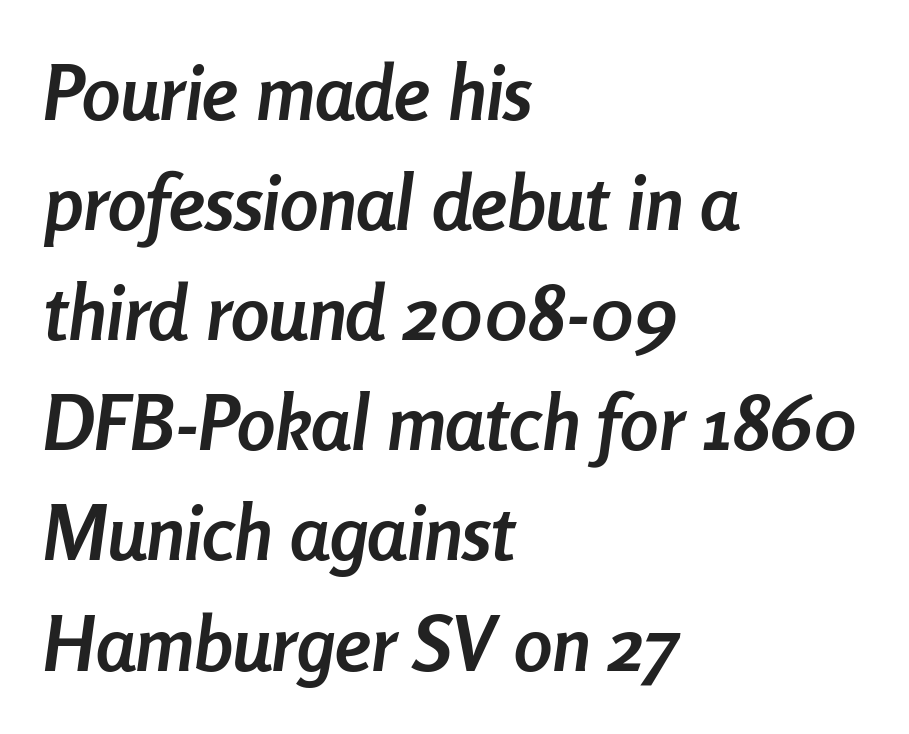
{"italic": "yes", "lean": "right", "slant_degrees": 8, "bold": "yes", "weight": "semibold", "width": "condensed", "stroke_contrast": "low", "x_height": "medium", "monospaced": "no", "underline": "no", "align": "left", "line_spacing": "normal", "line_spacing_ratio": 1.43, "letter_spacing": "normal", "letter_spacing_em": 0.0, "glyph_px": 77}
